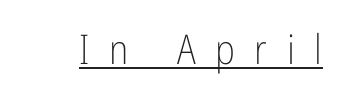
The image shows 41 px light, condensed sans-serif type, upright; set unusually wide letter spacing (+0.48 em), underlined; low stroke contrast and a medium x-height.
